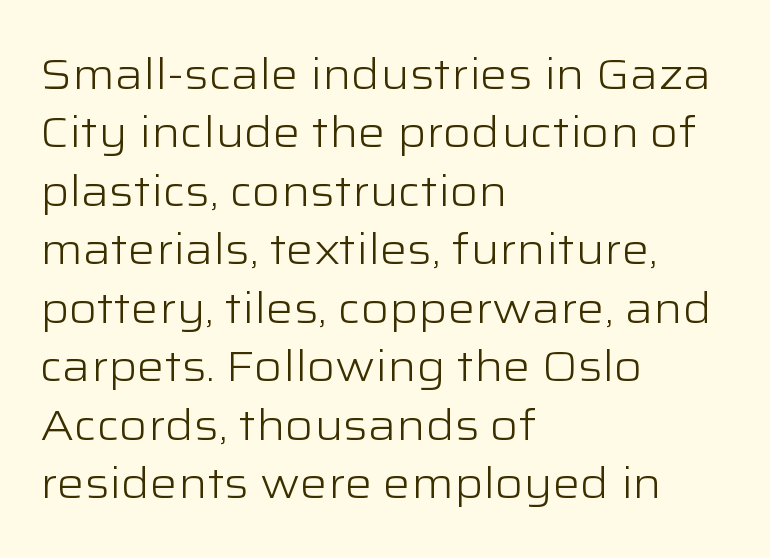
The image shows 43 px light, wide sans-serif type, upright; set left-aligned, normal line spacing (1.36x), normal letter spacing, not underlined; low stroke contrast and a medium x-height.
